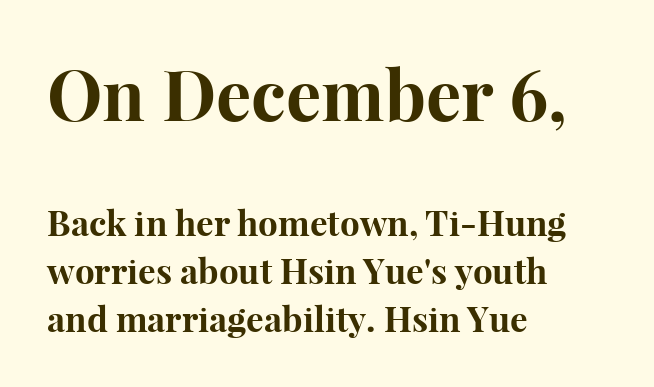
Notice how thick the strokes are: this is what a full bold looks like. Each letter's strokes conclude with small projecting serifs. The typography opts for an upright posture over an oblique one. These two chunks differ in scale, with the top chunk taking the larger measure. You could not count columns in this text — the font is proportionally spaced.
